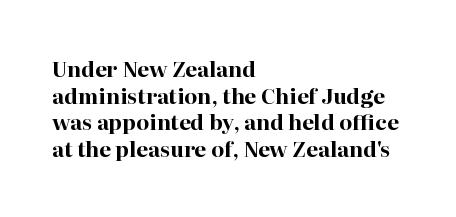
Q: Is the text bold? A: Yes.
Q: Is the text italic (slanted)? A: No, it is upright.
Q: Is the text underlined? A: No.
Q: How is the paragraph aligned? A: Left-aligned.
Q: Is the spacing between letters normal or unusually wide? A: Normal.
Q: Is the spacing between lines tight, normal or loose? A: Normal.
